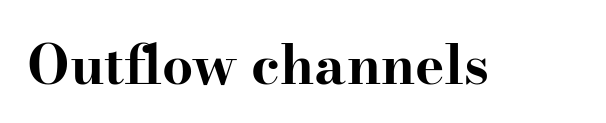
{"serif": "yes", "italic": "no", "bold": "yes", "weight": "bold", "width": "wide", "stroke_contrast": "high", "x_height": "small", "monospaced": "no", "underline": "no", "letter_spacing": "normal", "letter_spacing_em": 0.0, "glyph_px": 55}
